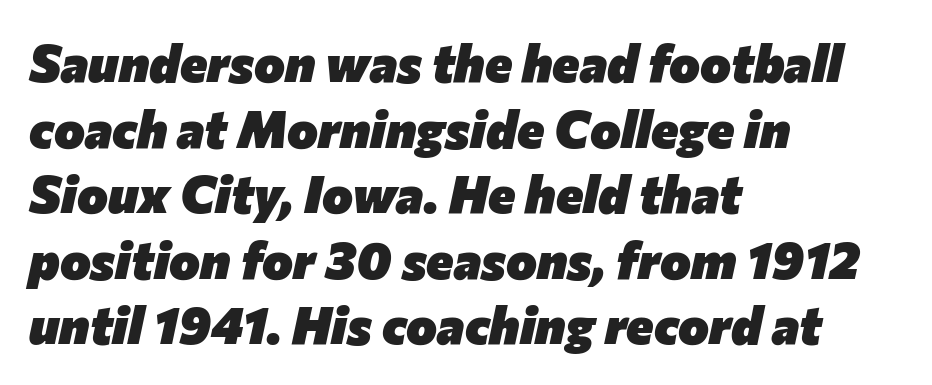
{"italic": "yes", "lean": "right", "slant_degrees": 12, "bold": "yes", "weight": "heavy", "width": "normal", "stroke_contrast": "low", "x_height": "medium", "monospaced": "no", "underline": "no", "align": "left", "line_spacing": "normal", "line_spacing_ratio": 1.26, "letter_spacing": "normal", "letter_spacing_em": 0.0, "glyph_px": 52}
